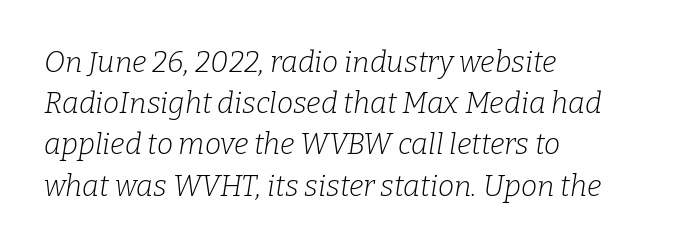
{"serif": "yes", "italic": "yes", "lean": "right", "slant_degrees": 9, "bold": "no", "weight": "light", "width": "normal", "stroke_contrast": "low", "x_height": "medium", "monospaced": "no", "underline": "no", "align": "left", "line_spacing": "normal", "line_spacing_ratio": 1.42, "letter_spacing": "normal", "letter_spacing_em": 0.0, "glyph_px": 29}
